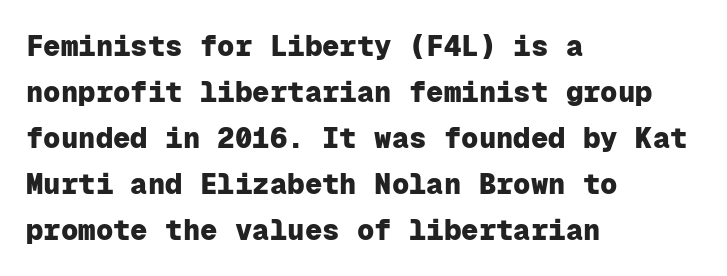
Q: Is the text bold? A: Yes.
Q: Is the text italic (slanted)? A: No, it is upright.
Q: Is the typeface a serif or a sans-serif typeface? A: Sans-serif.
Q: Is the text underlined? A: No.
Q: How is the paragraph aligned? A: Left-aligned.
Q: Is the spacing between letters normal or unusually wide? A: Normal.
Q: Is the spacing between lines tight, normal or loose? A: Normal.
Q: Width (condensed, normal, or wide)? A: Normal.
Q: Stroke contrast? A: Low.
Q: x-height? A: Medium.
Q: Monospaced? A: Yes.
